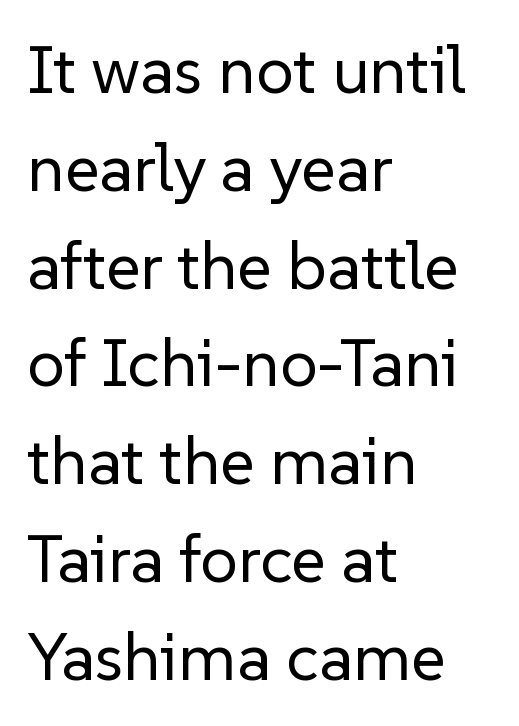
The image shows 67 px regular-weight sans-serif type, upright; set left-aligned, normal line spacing (1.46x), normal letter spacing, not underlined; low stroke contrast and a medium x-height.
